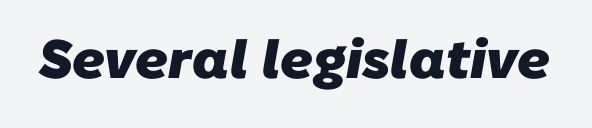
Q: Is the text bold? A: Yes.
Q: Is the typeface a serif or a sans-serif typeface? A: Sans-serif.
Q: Is the text underlined? A: No.
Q: Is the spacing between letters normal or unusually wide? A: Normal.
Q: Width (condensed, normal, or wide)? A: Normal.
Q: Stroke contrast? A: Low.
Q: x-height? A: Medium.
Q: Monospaced? A: No.
